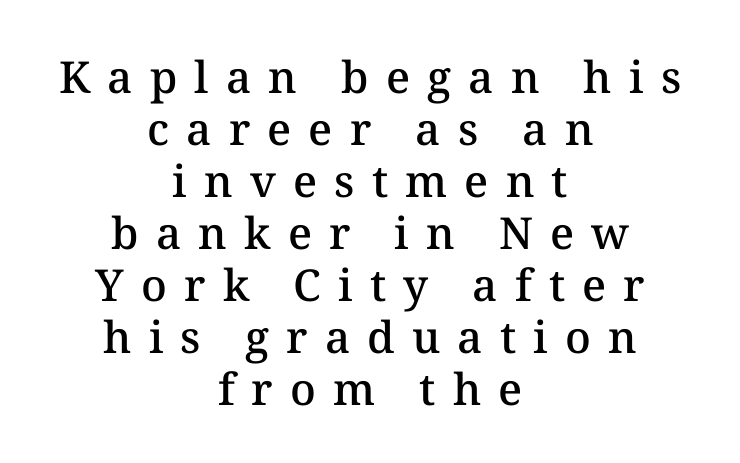
{"italic": "no", "bold": "semi", "weight": "semibold", "width": "normal", "stroke_contrast": "medium", "x_height": "medium", "monospaced": "no", "underline": "no", "align": "center", "line_spacing_ratio": 1.18, "letter_spacing": "wide", "letter_spacing_em": 0.39, "glyph_px": 44}
